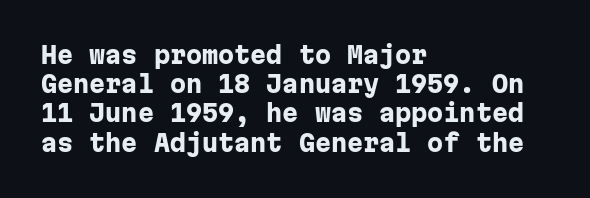
The image shows 23 px bold type, upright; set left-aligned, normal line spacing (1.27x), normal letter spacing, not underlined.
